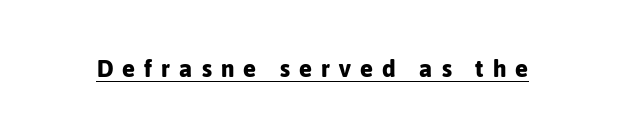
A continuous stroke trails under the words, as in a hyperlink. Chunky letters — that's bold for sure. A roman cut, with each character standing at attention. The tracking jumps out immediately: characters are airy and widely separated.
